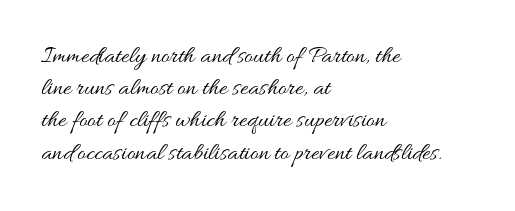
Q: Is the text bold? A: No.
Q: Is the text italic (slanted)? A: Yes.
Q: Is the text underlined? A: No.
Q: How is the paragraph aligned? A: Left-aligned.
Q: Is the spacing between letters normal or unusually wide? A: Normal.
Q: Is the spacing between lines tight, normal or loose? A: Normal.
